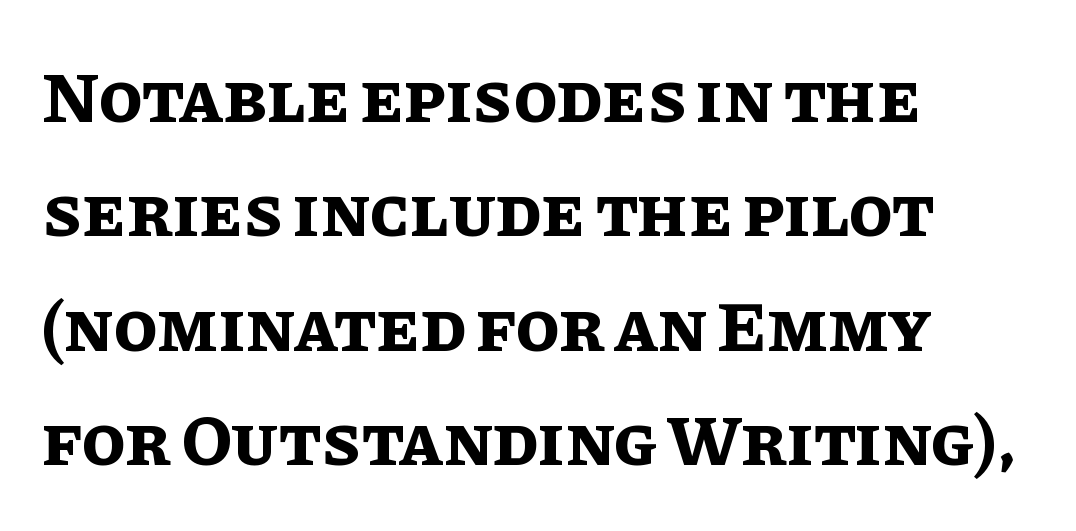
A typesetter would call this leading conventional body-copy spacing. How heavy is the stroke? Heavy — this is a bold. The face used here is rendered with its standard letterfit. Is there any slant? The stems are plumb.
